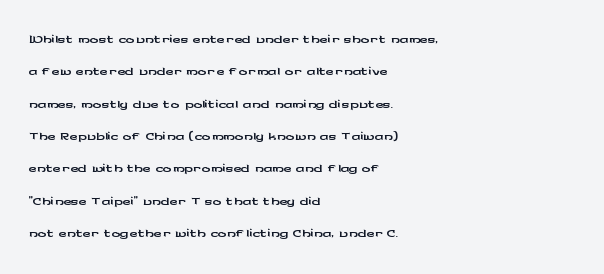
The image shows 22 px text type, upright; set left-aligned, normal line spacing (1.47x), normal letter spacing, not underlined.
